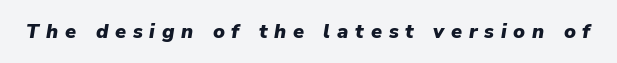
Q: Is the text bold? A: Yes.
Q: Is the text italic (slanted)? A: Yes, it leans right by about 9 degrees.
Q: Is the text underlined? A: No.
Q: Is the spacing between letters normal or unusually wide? A: Unusually wide.
